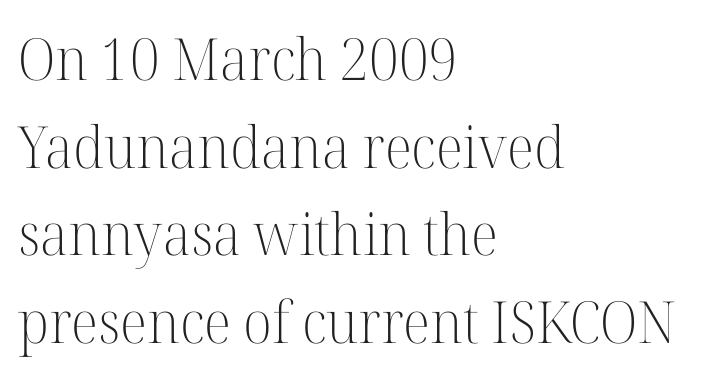
The image shows 58 px light serif type, upright; set left-aligned, normal line spacing (1.51x), normal letter spacing, not underlined; high stroke contrast and a medium x-height.
